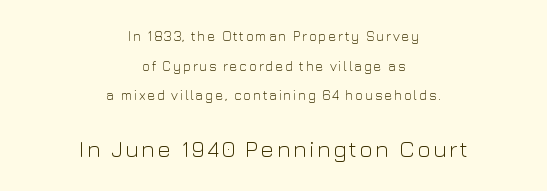
Unlike italic type, these characters show no tilt at all. One-word summary of the alignment: center. Bare-footed words on every line. Whoever set this chose breathing room over compactness in the vertical rhythm.
